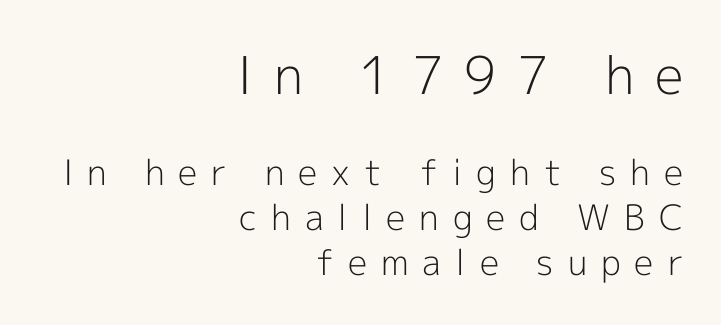
{"serif": "no", "italic": "no", "bold": "no", "weight": "light", "width": "normal", "x_height": "medium", "monospaced": "no", "underline": "no", "align": "right", "line_spacing": "normal", "line_spacing_ratio": 1.29, "letter_spacing": "wide", "letter_spacing_em": 0.4, "larger_block": "first", "size_ratio": 1.49, "glyph_px": 52}
